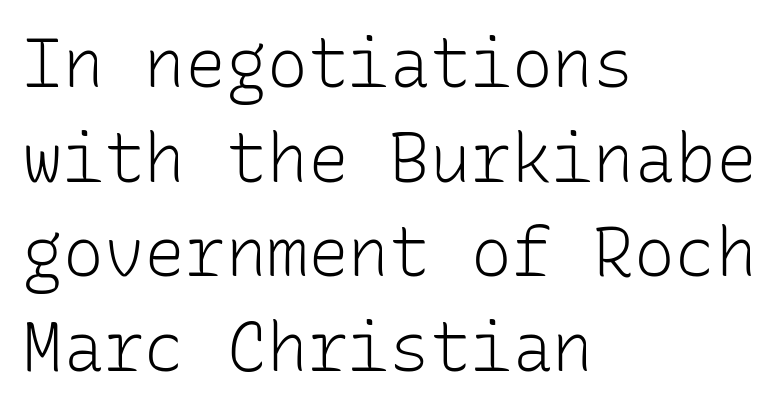
Check the space under the baseline: it is left empty. The lines sit at an ordinary, default distance from one another. Does extra space separate the letters? No, they use regular spacing. Unlike italic type, these characters show no tilt at all.
